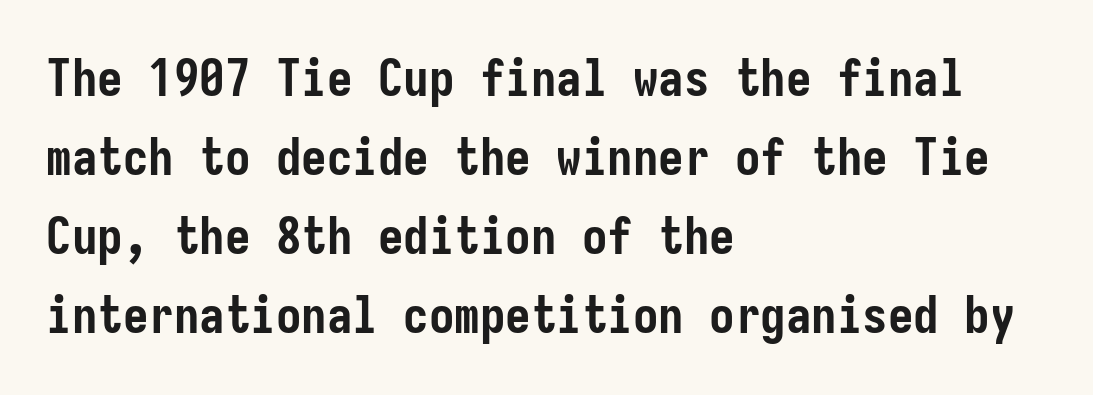
Q: Is the text bold? A: Yes.
Q: Is the text italic (slanted)? A: No, it is upright.
Q: Is the typeface a serif or a sans-serif typeface? A: Sans-serif.
Q: Is the text underlined? A: No.
Q: How is the paragraph aligned? A: Left-aligned.
Q: Is the spacing between letters normal or unusually wide? A: Normal.
Q: Is the spacing between lines tight, normal or loose? A: Normal.
Q: Width (condensed, normal, or wide)? A: Condensed.
Q: Stroke contrast? A: Low.
Q: x-height? A: Medium.
